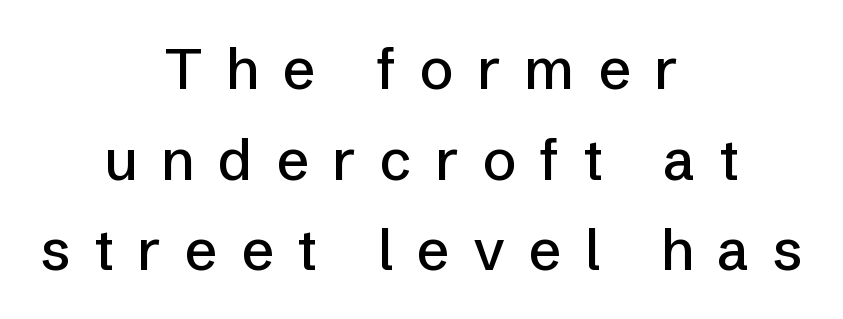
The image shows 57 px sans-serif type, upright; set centered, normal line spacing (1.59x), unusually wide letter spacing (+0.41 em), not underlined; low stroke contrast and a medium x-height.
